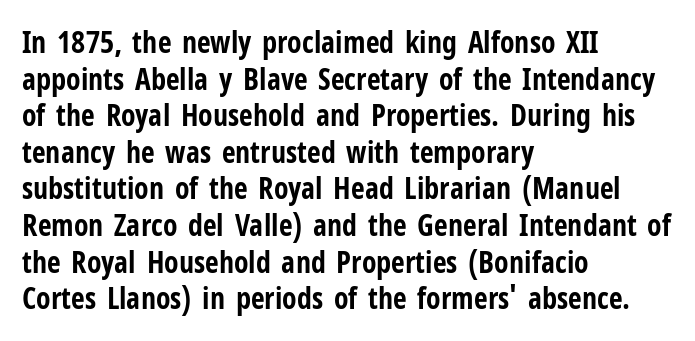
The image shows 30 px bold, condensed sans-serif type, upright; set left-aligned, line spacing 1.22x, normal letter spacing, not underlined; low stroke contrast and a medium x-height.
